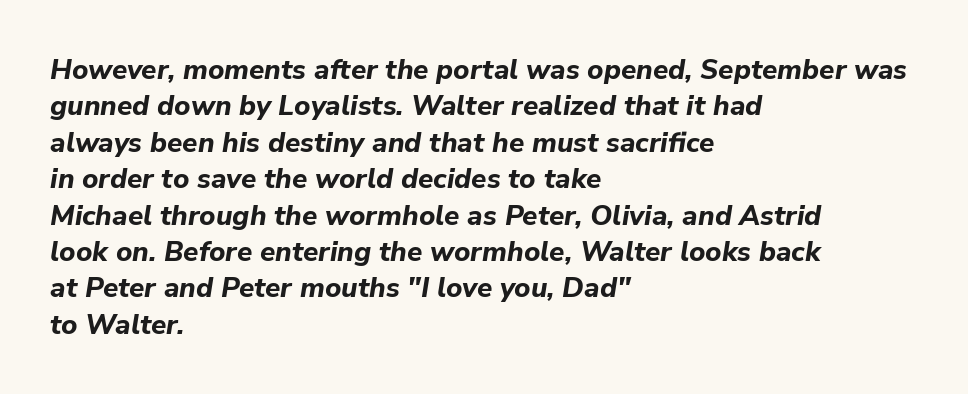
The image shows 28 px bold type, italic (leaning right); set left-aligned, normal line spacing (1.3x), normal letter spacing, not underlined; low stroke contrast and a medium x-height.
